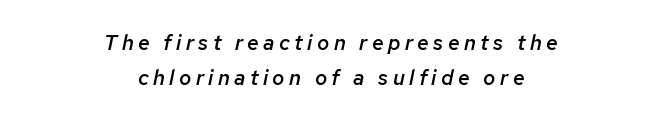
Q: Is the text bold? A: Semi-bold.
Q: Is the text italic (slanted)? A: Yes, it leans right by about 12 degrees.
Q: Is the text underlined? A: No.
Q: How is the paragraph aligned? A: Centered.
Q: Is the spacing between letters normal or unusually wide? A: Unusually wide.
Q: Is the spacing between lines tight, normal or loose? A: Normal.
